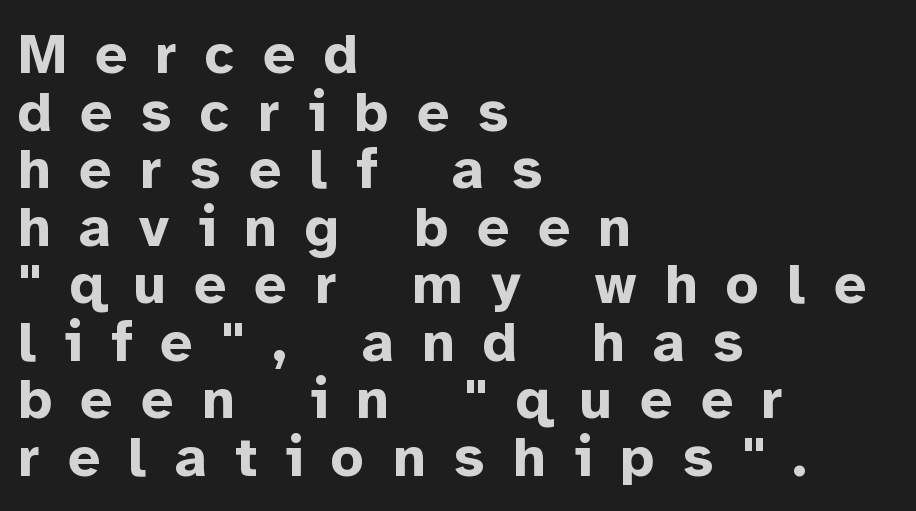
{"serif": "no", "italic": "no", "bold": "yes", "weight": "bold", "width": "normal", "stroke_contrast": "low", "x_height": "medium", "monospaced": "no", "underline": "no", "align": "left", "line_spacing": "tight", "line_spacing_ratio": 1.01, "letter_spacing": "wide", "letter_spacing_em": 0.5, "glyph_px": 57}
